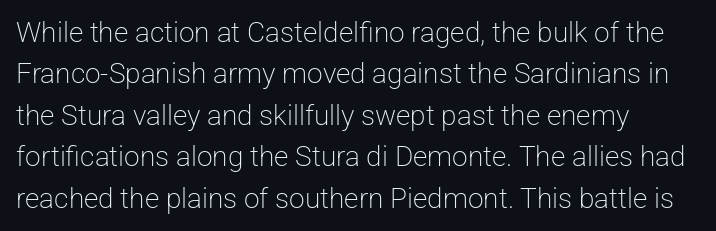
A light-to-regular cut is what we see here. To sum up the face: it is a sans, with no serifs. Looks like regular typesetting: each glyph gets only the width it needs. Unlike italic type, these characters show no tilt at all.
